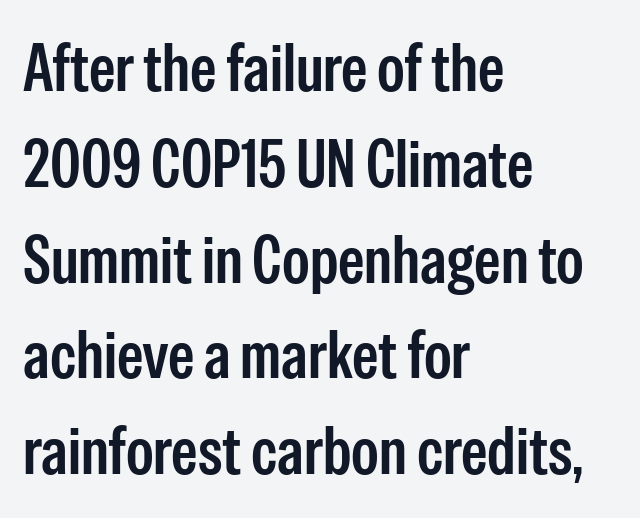
The image shows 67 px condensed sans-serif type, upright; set left-aligned, normal line spacing (1.43x), normal letter spacing, not underlined; low stroke contrast and a medium x-height.
